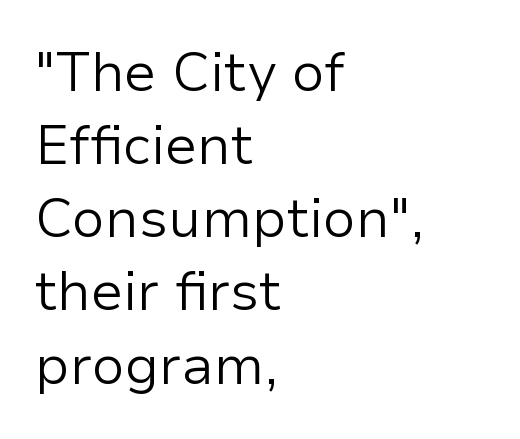
The image shows 55 px light sans-serif type, upright; set left-aligned, normal line spacing (1.33x), normal letter spacing, not underlined; low stroke contrast and a medium x-height.
